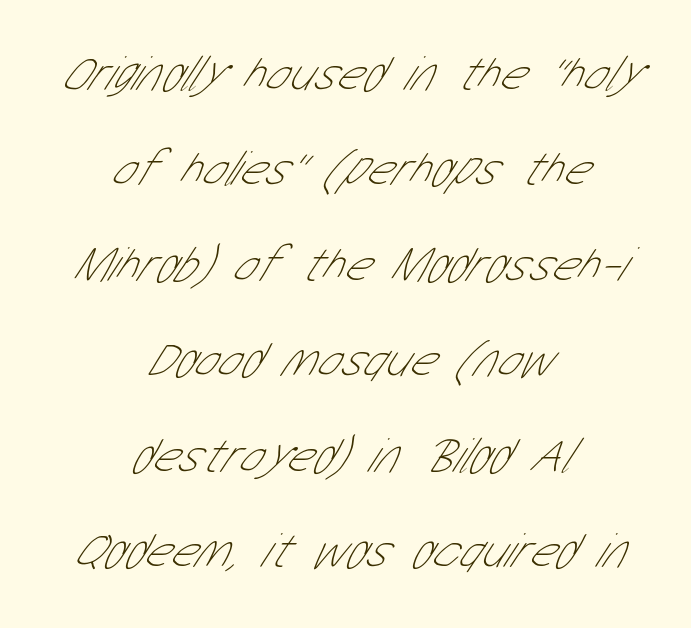
Compared with a flush-left layout, this one balances lines on the center instead. The face used here is proportionally spaced, like ordinary book or web type. Underline: absent. Regarding leading, the lines here are spaced well apart.
